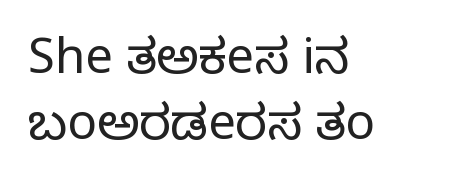
Observe the serifs anchoring each vertical stroke in this sample. The rows are spaced the way most documents space them. The tracking reads as untouched default to a designer's eye. No chunkiness to these letters — they're not bold. The rendering uses natural spacing where letterforms have individual widths.
